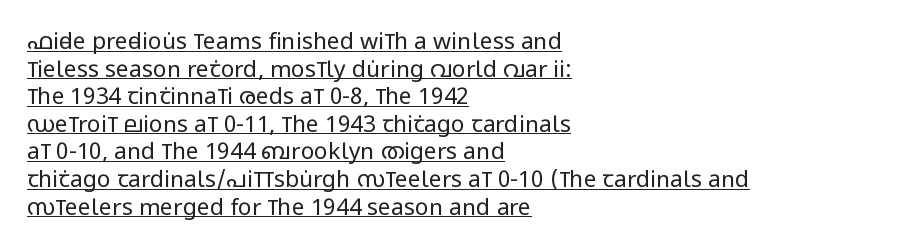
The passage shown has conventional tracking throughout. Underlining? Definitely there. Nothing heavy about these letters — not bold at all. Each line starts at the same left margin while the right side varies. Every stem runs plumb, perpendicular to the baseline.
